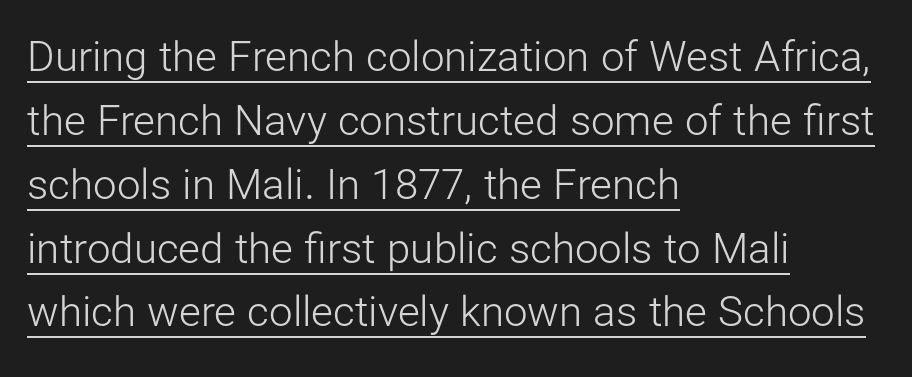
{"serif": "no", "italic": "no", "bold": "no", "weight": "light", "width": "normal", "stroke_contrast": "low", "x_height": "medium", "monospaced": "no", "underline": "yes", "align": "left", "line_spacing": "normal", "line_spacing_ratio": 1.52, "letter_spacing": "normal", "letter_spacing_em": 0.0, "glyph_px": 42}
